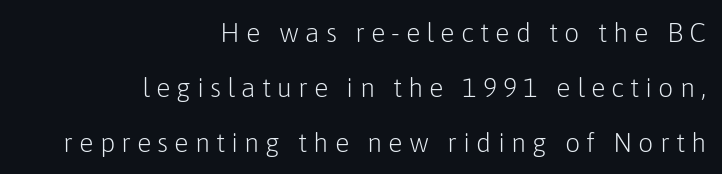
The passage shown is not bold in any degree. You can tell it's not italic because the verticals are truly vertical. Summary of vertical rhythm: relaxed, with wide interline spacing. Someone cranked the tracking dial way up on this one.
